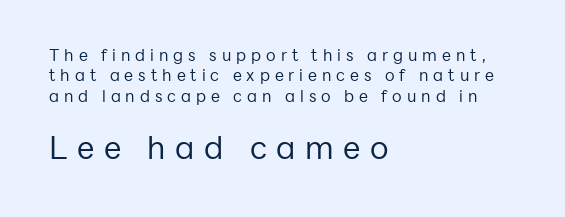
{"serif": "no", "italic": "no", "bold": "no", "weight": "regular", "width": "normal", "stroke_contrast": "low", "x_height": "medium", "monospaced": "no", "underline": "no", "align": "left", "line_spacing": "normal", "line_spacing_ratio": 1.28, "letter_spacing": "wide", "letter_spacing_em": 0.31, "larger_block": "second", "size_ratio": 1.94, "glyph_px": 31}
